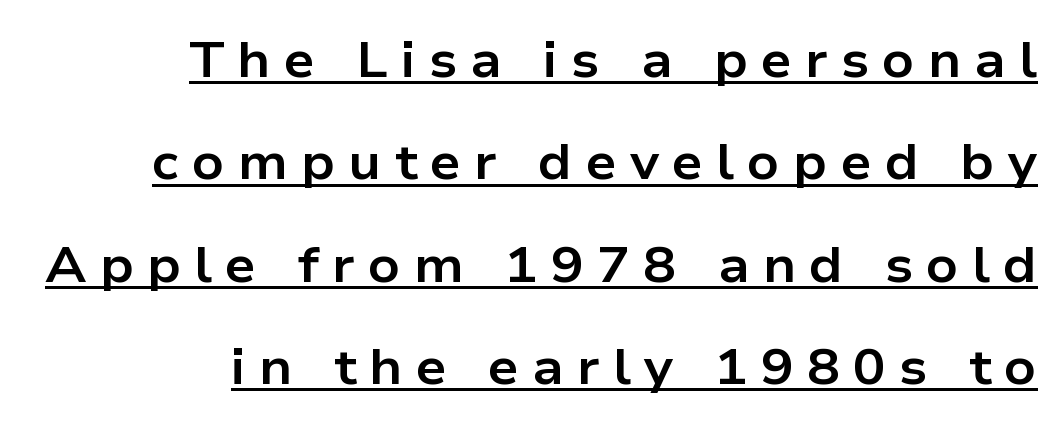
{"serif": "no", "italic": "no", "bold": "yes", "weight": "bold", "width": "wide", "stroke_contrast": "low", "x_height": "medium", "monospaced": "no", "underline": "yes", "align": "right", "line_spacing": "loose", "line_spacing_ratio": 2.09, "letter_spacing": "wide", "letter_spacing_em": 0.27, "glyph_px": 49}
